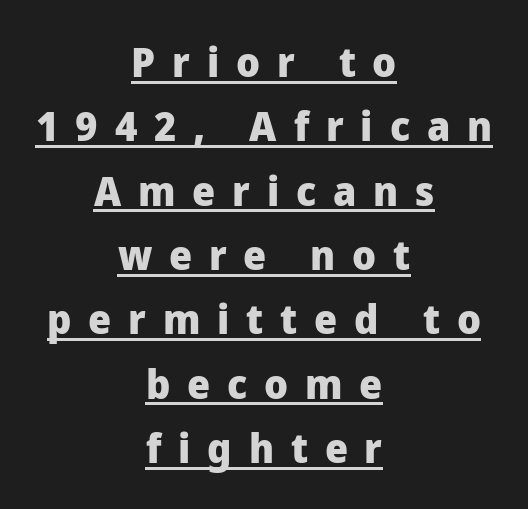
The letters advance in unequal steps, a hallmark of proportional type. The specimen includes a rule beneath the text block's lines. What's the leading like? Ordinary, nothing unusual. These lines were composed using upright roman letters. Is the block centered? Yes — each line is placed symmetrically about the middle. In terms of weight, the rendering is a true, heavy bold.
